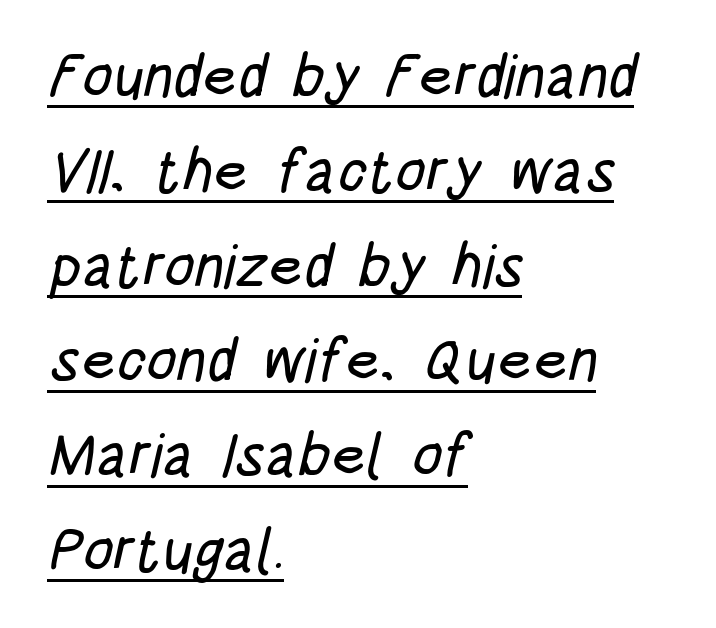
Q: Is the typeface a serif or a sans-serif typeface? A: Sans-serif.
Q: Is the text underlined? A: Yes.
Q: How is the paragraph aligned? A: Left-aligned.
Q: Is the spacing between letters normal or unusually wide? A: Normal.
Q: Is the spacing between lines tight, normal or loose? A: Normal.
Q: Width (condensed, normal, or wide)? A: Condensed.
Q: Stroke contrast? A: Low.
Q: x-height? A: Large.
Q: Monospaced? A: No.
